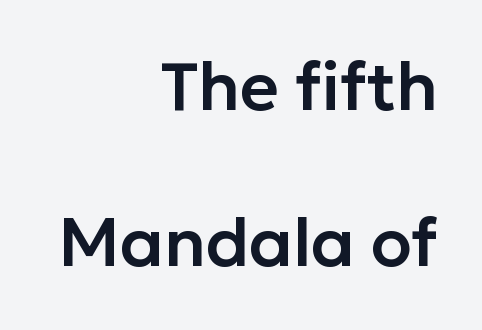
Q: Is the text italic (slanted)? A: No, it is upright.
Q: Is the typeface a serif or a sans-serif typeface? A: Sans-serif.
Q: Is the text underlined? A: No.
Q: How is the paragraph aligned? A: Right-aligned.
Q: Is the spacing between letters normal or unusually wide? A: Normal.
Q: Is the spacing between lines tight, normal or loose? A: Loose.
Q: Width (condensed, normal, or wide)? A: Normal.
Q: Stroke contrast? A: Low.
Q: x-height? A: Medium.
Q: Monospaced? A: No.
